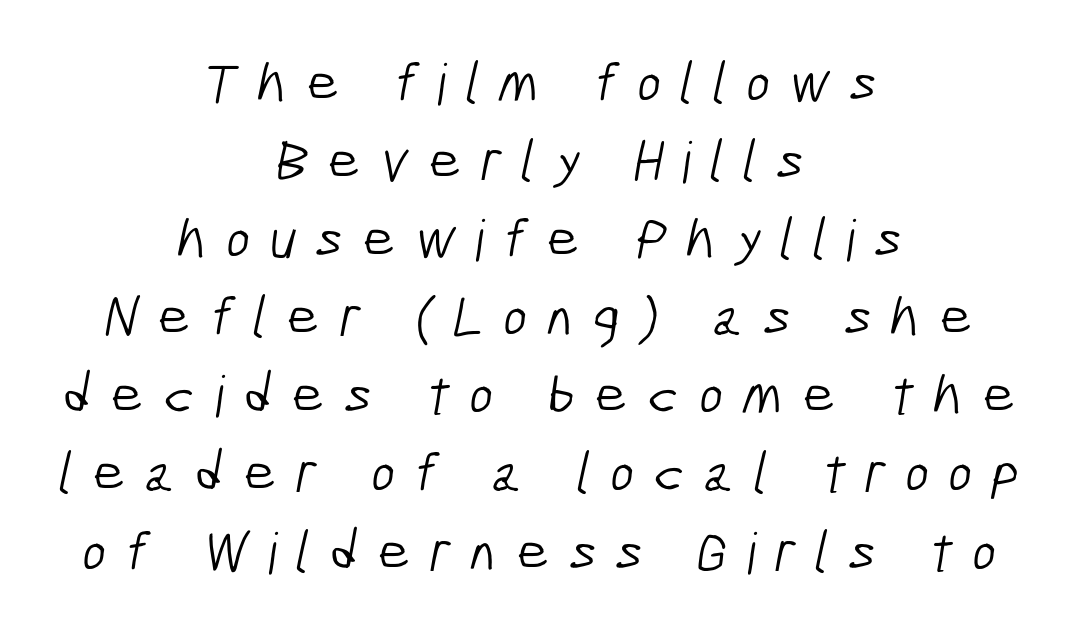
The image shows 57 px light, condensed sans-serif type; set centered, normal line spacing (1.37x), unusually wide letter spacing (+0.34 em), not underlined; low stroke contrast and a medium x-height.
